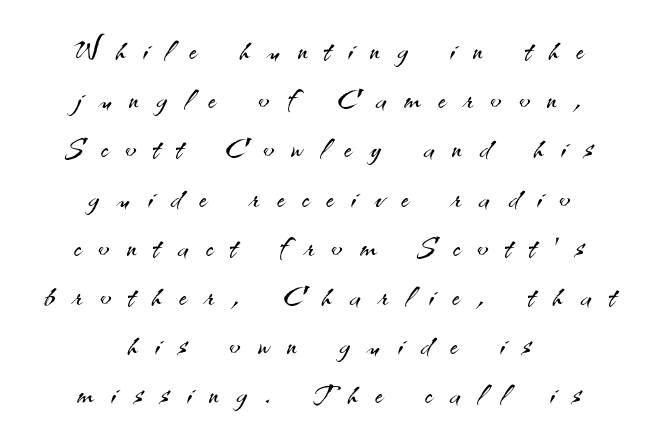
Q: Is the text bold? A: No.
Q: Is the text italic (slanted)? A: Yes.
Q: Is the typeface a serif or a sans-serif typeface? A: Sans-serif.
Q: Is the text underlined? A: No.
Q: How is the paragraph aligned? A: Centered.
Q: Is the spacing between letters normal or unusually wide? A: Unusually wide.
Q: Width (condensed, normal, or wide)? A: Normal.
Q: Stroke contrast? A: Medium.
Q: x-height? A: Small.
Q: Monospaced? A: No.
